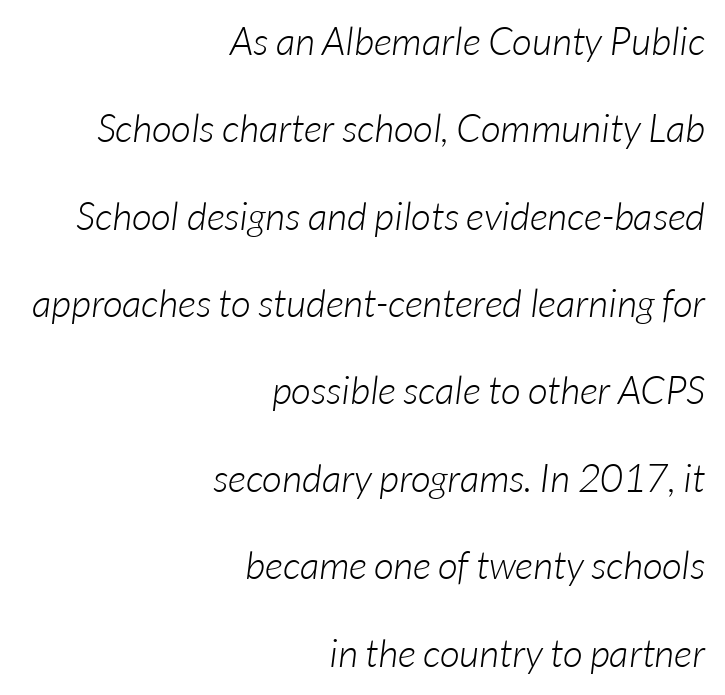
Q: Is the text bold? A: No.
Q: Is the typeface a serif or a sans-serif typeface? A: Sans-serif.
Q: Is the text underlined? A: No.
Q: How is the paragraph aligned? A: Right-aligned.
Q: Is the spacing between letters normal or unusually wide? A: Normal.
Q: Is the spacing between lines tight, normal or loose? A: Loose.
Q: Width (condensed, normal, or wide)? A: Normal.
Q: Stroke contrast? A: Low.
Q: x-height? A: Medium.
Q: Monospaced? A: No.
